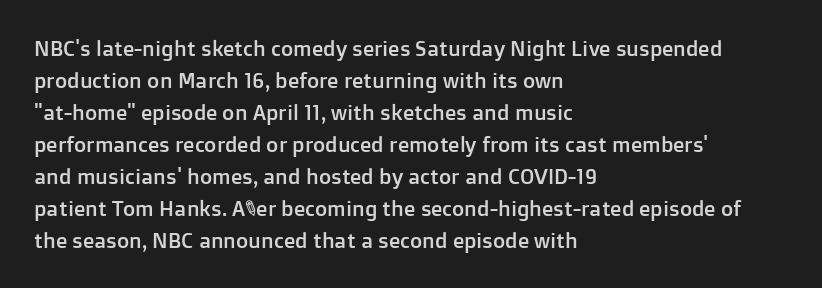
Q: Is the text italic (slanted)? A: No, it is upright.
Q: Is the text underlined? A: No.
Q: How is the paragraph aligned? A: Left-aligned.
Q: Is the spacing between letters normal or unusually wide? A: Normal.
Q: Is the spacing between lines tight, normal or loose? A: Normal.
